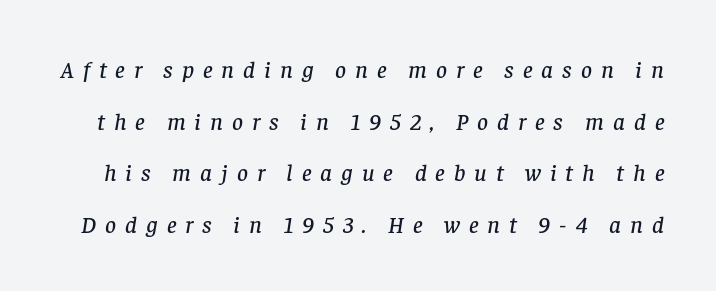
Q: Is the text italic (slanted)? A: Yes, it leans right by about 8 degrees.
Q: Is the text underlined? A: No.
Q: Is the spacing between letters normal or unusually wide? A: Unusually wide.
Q: Is the spacing between lines tight, normal or loose? A: Loose.
